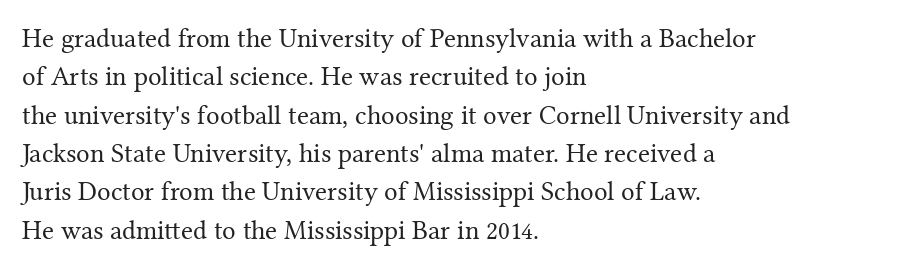
Every row of glyphs begins at an identical x-position on the left. A roman cut, with each character standing at attention. Does the leading feel generous? No, just average. The tracking reads as untouched default to a designer's eye.
